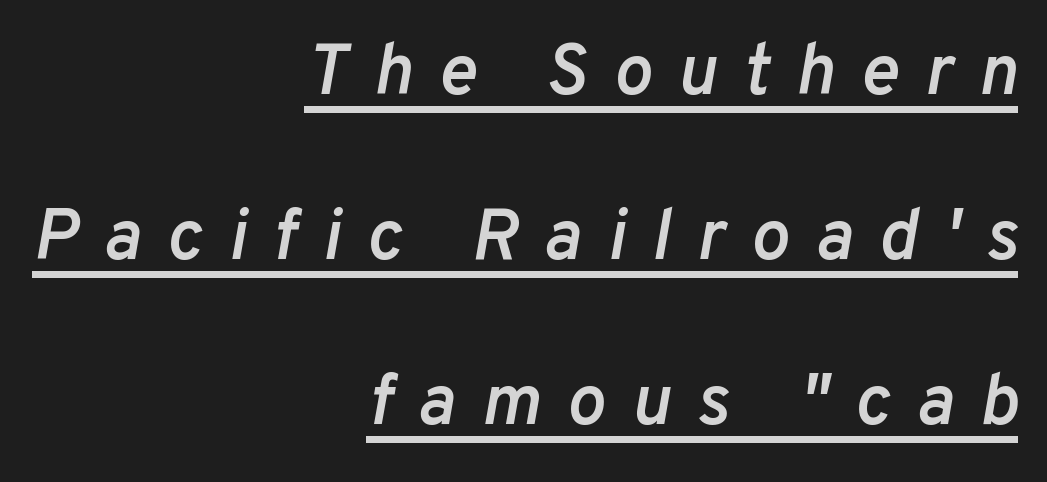
Q: Is the text bold? A: Semi-bold.
Q: Is the text italic (slanted)? A: Yes, it leans right by about 10 degrees.
Q: Is the text underlined? A: Yes.
Q: How is the paragraph aligned? A: Right-aligned.
Q: Is the spacing between letters normal or unusually wide? A: Unusually wide.
Q: Is the spacing between lines tight, normal or loose? A: Loose.
Q: Width (condensed, normal, or wide)? A: Normal.
Q: Stroke contrast? A: Low.
Q: x-height? A: Medium.
Q: Monospaced? A: No.
